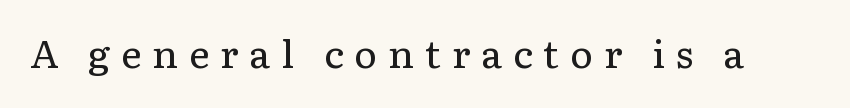
The image shows 39 px regular-weight serif type, upright; set unusually wide letter spacing (+0.28 em), not underlined; low stroke contrast and a medium x-height.
